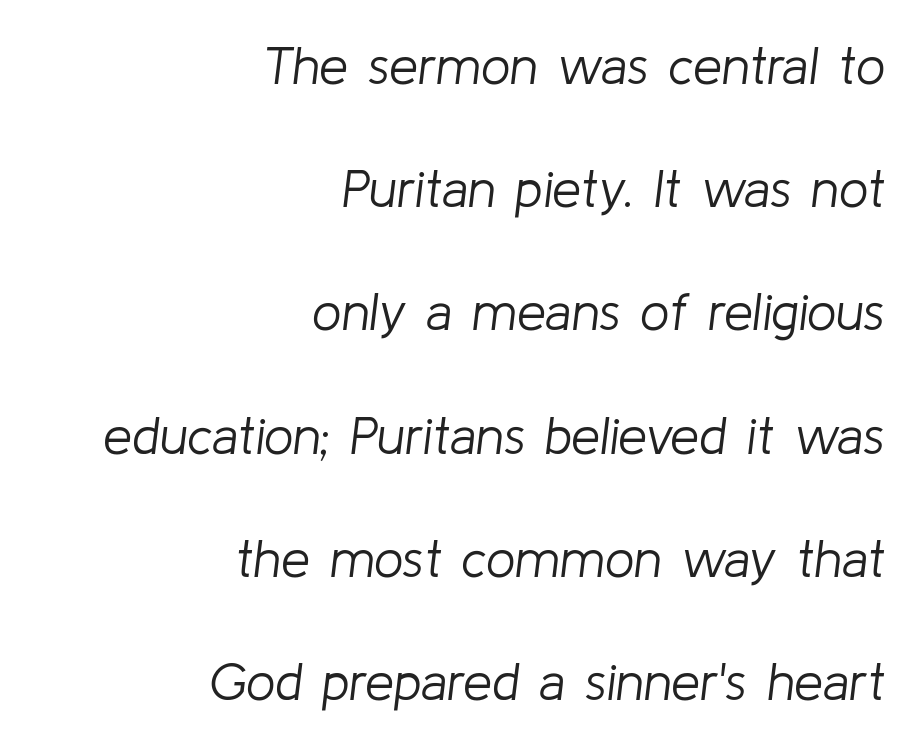
Q: Is the text bold? A: No.
Q: Is the text italic (slanted)? A: Yes, it leans right by about 8 degrees.
Q: Is the text underlined? A: No.
Q: How is the paragraph aligned? A: Right-aligned.
Q: Is the spacing between letters normal or unusually wide? A: Normal.
Q: Is the spacing between lines tight, normal or loose? A: Loose.
Q: Width (condensed, normal, or wide)? A: Normal.
Q: Stroke contrast? A: Low.
Q: x-height? A: Medium.
Q: Monospaced? A: No.
